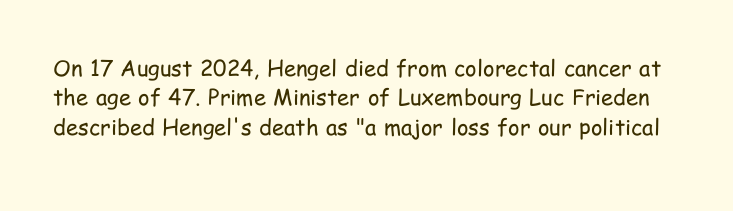
{"italic": "no", "bold": "no", "underline": "no", "line_spacing": "normal", "line_spacing_ratio": 1.34, "letter_spacing": "normal", "letter_spacing_em": 0.0, "glyph_px": 22}
